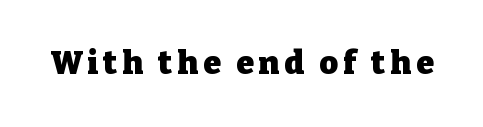
Q: Is the text bold? A: Yes.
Q: Is the text italic (slanted)? A: No, it is upright.
Q: Is the typeface a serif or a sans-serif typeface? A: Serif.
Q: Is the text underlined? A: No.
Q: Width (condensed, normal, or wide)? A: Normal.
Q: Stroke contrast? A: Low.
Q: x-height? A: Medium.
Q: Monospaced? A: No.
